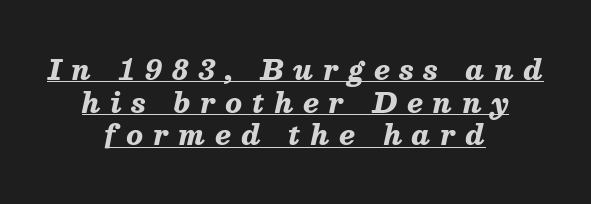
{"italic": "yes", "lean": "right", "slant_degrees": 13, "bold": "yes", "underline": "yes", "align": "center", "line_spacing_ratio": 1.21, "letter_spacing": "wide", "letter_spacing_em": 0.37, "glyph_px": 27}
